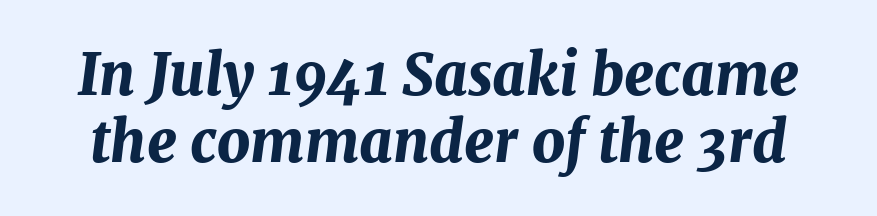
{"italic": "yes", "lean": "right", "slant_degrees": 7, "bold": "yes", "weight": "bold", "width": "normal", "stroke_contrast": "medium", "x_height": "medium", "monospaced": "no", "underline": "no", "line_spacing_ratio": 1.17, "letter_spacing": "normal", "letter_spacing_em": 0.0, "glyph_px": 57}
